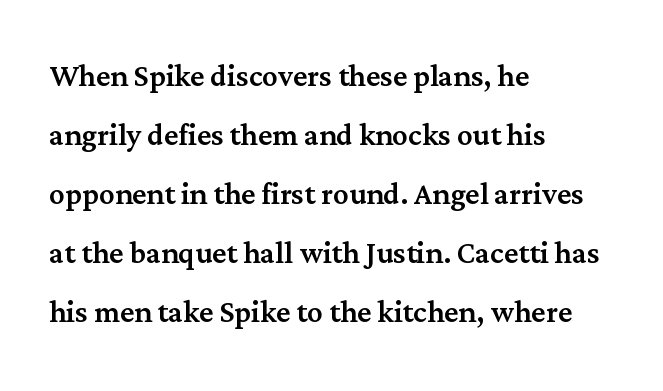
Q: Is the text italic (slanted)? A: No, it is upright.
Q: Is the typeface a serif or a sans-serif typeface? A: Serif.
Q: Is the text underlined? A: No.
Q: How is the paragraph aligned? A: Left-aligned.
Q: Is the spacing between letters normal or unusually wide? A: Normal.
Q: Is the spacing between lines tight, normal or loose? A: Normal.
Q: Width (condensed, normal, or wide)? A: Normal.
Q: Stroke contrast? A: Medium.
Q: x-height? A: Medium.
Q: Monospaced? A: No.
